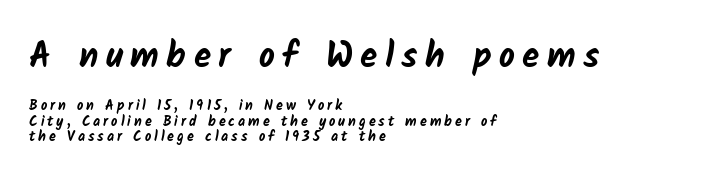
{"serif": "no", "bold": "yes", "weight": "bold", "width": "normal", "stroke_contrast": "low", "x_height": "medium", "monospaced": "no", "underline": "no", "align": "left", "line_spacing": "tight", "line_spacing_ratio": 1.1, "letter_spacing": "wide", "letter_spacing_em": 0.21, "larger_block": "first", "size_ratio": 2.5, "glyph_px": 35}
